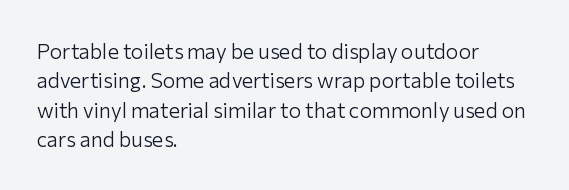
Q: Is the text bold? A: No.
Q: Is the text italic (slanted)? A: No, it is upright.
Q: Is the text underlined? A: No.
Q: How is the paragraph aligned? A: Left-aligned.
Q: Is the spacing between letters normal or unusually wide? A: Normal.
Q: Is the spacing between lines tight, normal or loose? A: Normal.
